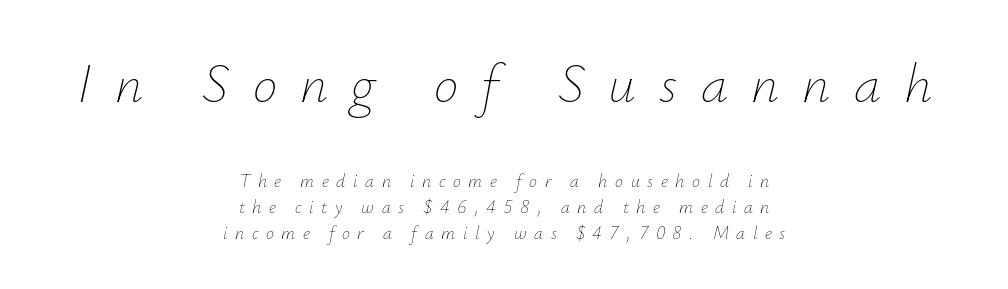
The typography opts for an oblique posture over an upright one. The letters look calm and open, with moderate or lighter stems. Casual observation: everything's sitting right in the middle. You get the large type first, then a drop to smaller type. The letters advance in unequal steps, a hallmark of proportional type. Evenly set lines give the paragraph a standard silhouette.
